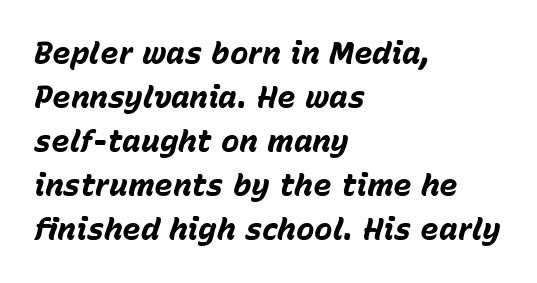
Q: Is the text bold? A: Yes.
Q: Is the text italic (slanted)? A: Yes, it leans right by about 15 degrees.
Q: Is the text underlined? A: No.
Q: How is the paragraph aligned? A: Left-aligned.
Q: Is the spacing between letters normal or unusually wide? A: Normal.
Q: Is the spacing between lines tight, normal or loose? A: Normal.
Q: Width (condensed, normal, or wide)? A: Normal.
Q: Stroke contrast? A: Low.
Q: x-height? A: Medium.
Q: Monospaced? A: No.
